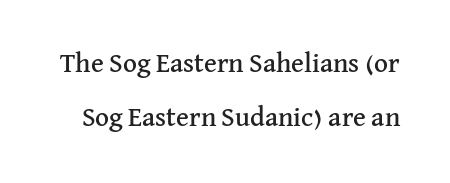
The image shows 27 px text type, upright; set loose line spacing (2.01x), normal letter spacing, not underlined.
